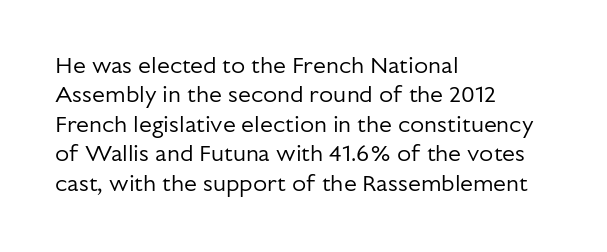
The image shows 23 px text type, upright; set left-aligned, normal line spacing (1.28x), normal letter spacing, not underlined.
